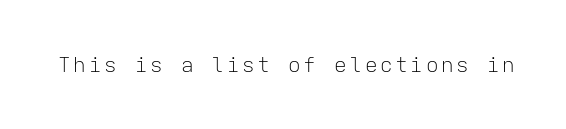
Nope, not italic — everything's standing straight. Weight: regular or lighter. This rendering features lettering with no underline.
